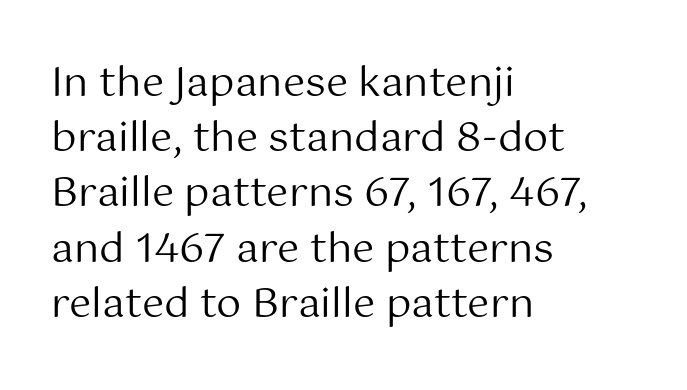
Weight: in the light-to-regular range. Proportional: the letters do not fall into vertical columns. This rendering features lettering with no underline. Line beginnings align vertically; line endings do not.
